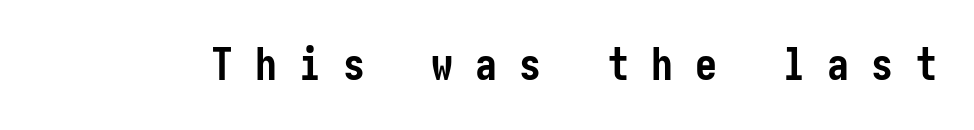
Type style note: lacks serifs. Notice how thick the strokes are: this is what a full bold looks like. The type is letterspaced generously, with wide tracking. Each row of text sits above clean, open space. These lines were composed using upright roman letters.
